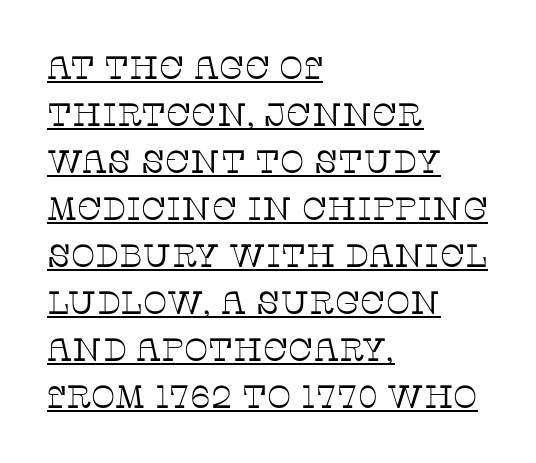
The image shows 32 px thin serif type, upright; set left-aligned, normal line spacing (1.47x), normal letter spacing, underlined; low stroke contrast and a large x-height.
